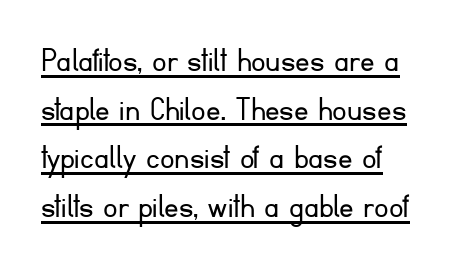
{"serif": "no", "italic": "no", "bold": "no", "weight": "light", "width": "normal", "stroke_contrast": "low", "x_height": "small", "monospaced": "no", "underline": "yes", "align": "left", "line_spacing": "normal", "line_spacing_ratio": 1.35, "letter_spacing": "normal", "letter_spacing_em": 0.0, "glyph_px": 36}
